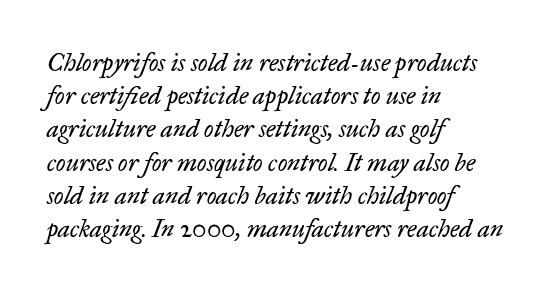
Q: Is the text bold? A: No.
Q: Is the text italic (slanted)? A: Yes, it leans right by about 17 degrees.
Q: Is the text underlined? A: No.
Q: How is the paragraph aligned? A: Left-aligned.
Q: Is the spacing between letters normal or unusually wide? A: Normal.
Q: Is the spacing between lines tight, normal or loose? A: Normal.
